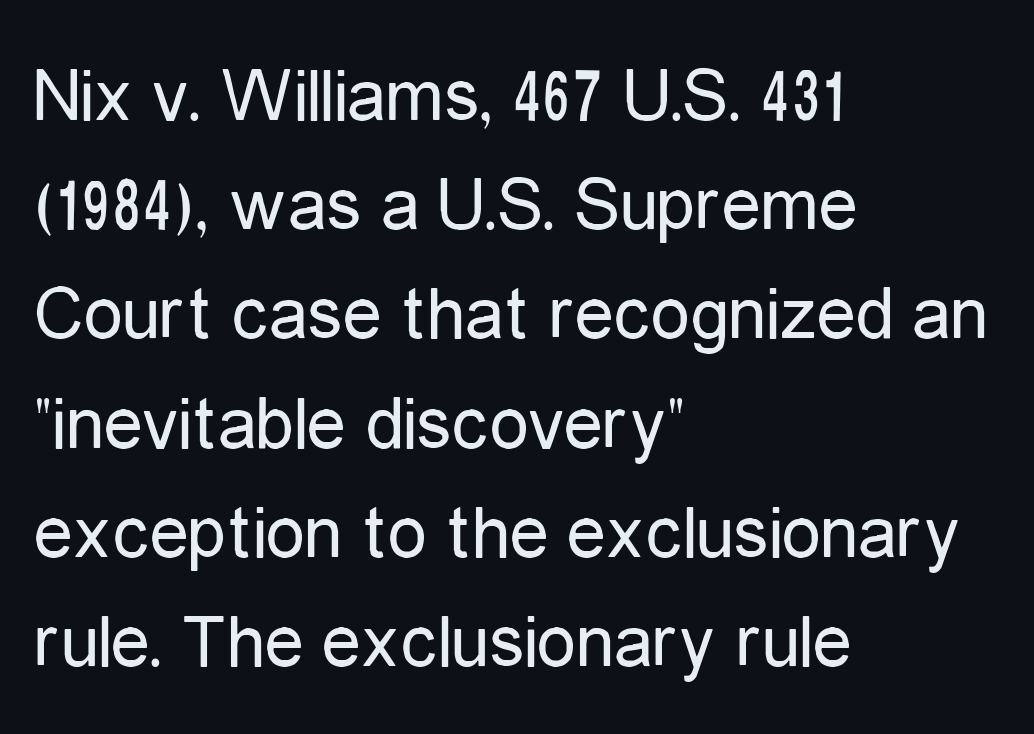
This sample uses an upright cut, with every glyph sitting square on the baseline. The letters advance in unequal steps, a hallmark of proportional type. The string is rendered with underlining switched off. Line spacing here is normal.
